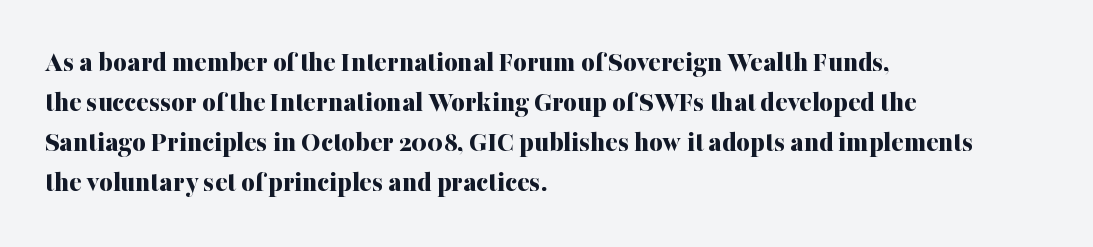
The image shows 29 px bold serif type, upright; set left-aligned, normal line spacing (1.38x), normal letter spacing, not underlined; medium stroke contrast and a medium x-height.
